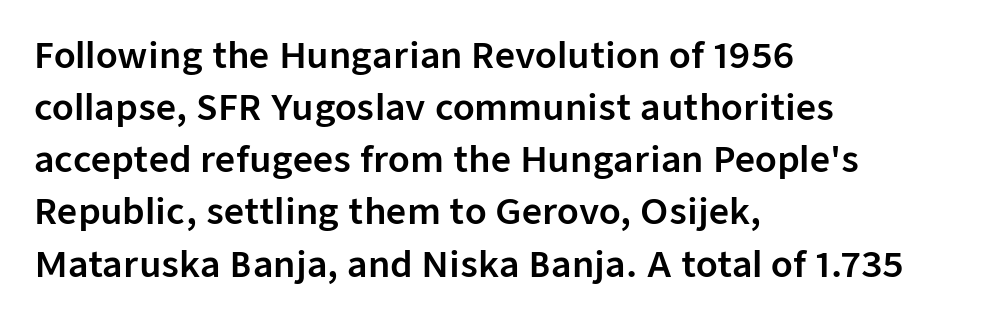
Between one letter and the next there's only the usual sliver of space. If you drew a ruler down the left edge, every line would touch it. Is there any slant? The stems are plumb. In terms of letterform style, serifs are entirely absent.
